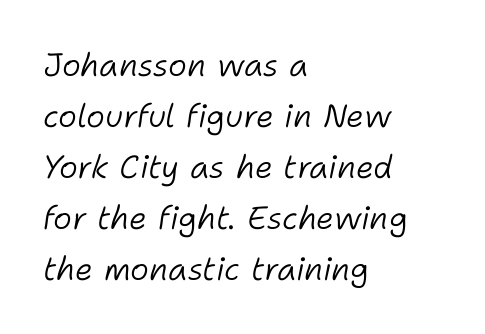
The image shows 32 px light type, italic (leaning right); set left-aligned, normal line spacing (1.59x), normal letter spacing, not underlined; low stroke contrast and a medium x-height.
